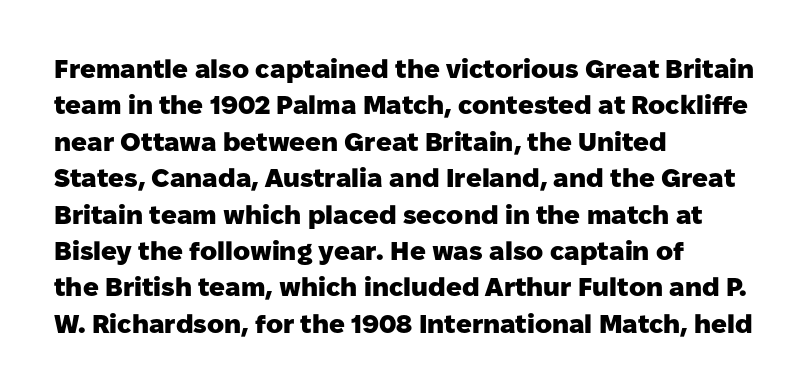
{"italic": "no", "bold": "yes", "underline": "no", "align": "left", "line_spacing": "normal", "line_spacing_ratio": 1.4, "letter_spacing": "normal", "letter_spacing_em": 0.0, "glyph_px": 26}
